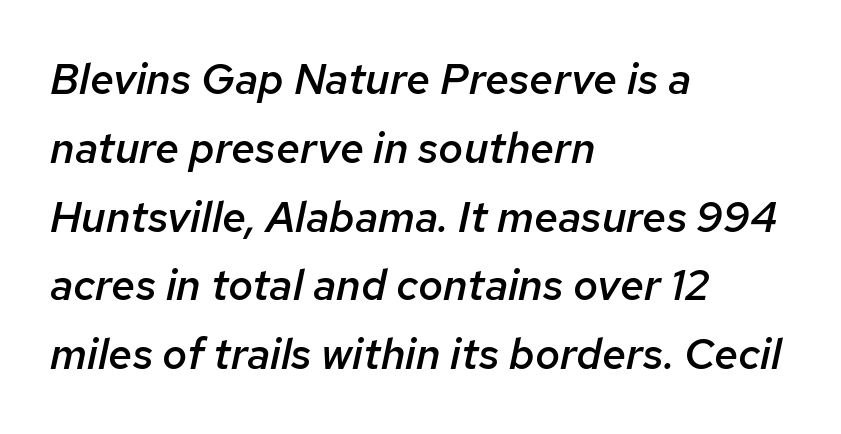
Honestly, the letter spacing is just normal — you wouldn't notice it. Is the type slanted? Yes — the strokes lean at a clear angle. Here the designer chose a conventional face with non-uniform glyph widths. The face used here is a semibold: visibly heavier than regular, lighter than bold.
